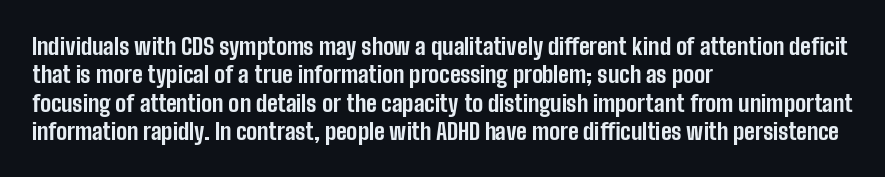
The image shows 23 px bold type, upright; set left-aligned, line spacing 1.23x, normal letter spacing, not underlined.
